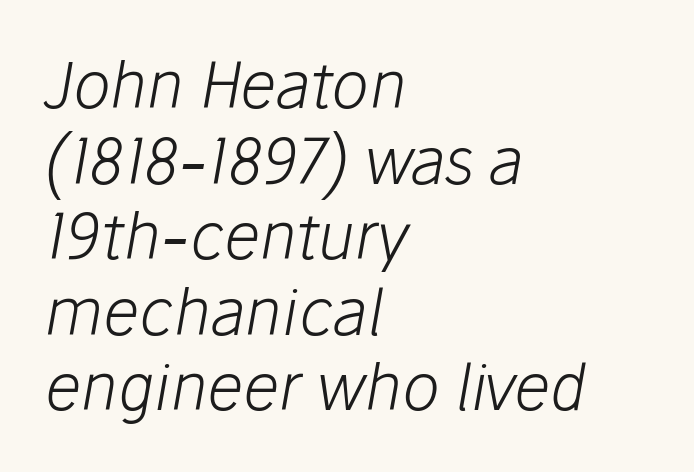
Every row of glyphs begins at an identical x-position on the left. Lines of text with bare space underneath. The line texture is even and compact thanks to regular tracking. Varying glyph widths throughout — classic text-font behaviour.
